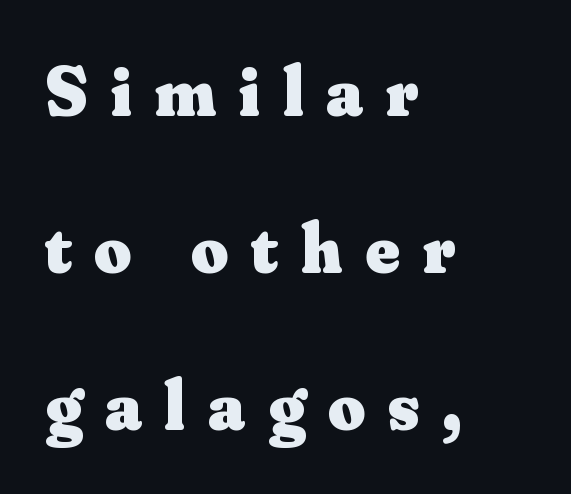
Q: Is the text bold? A: Yes.
Q: Is the text italic (slanted)? A: No, it is upright.
Q: Is the typeface a serif or a sans-serif typeface? A: Serif.
Q: Is the text underlined? A: No.
Q: How is the paragraph aligned? A: Left-aligned.
Q: Is the spacing between letters normal or unusually wide? A: Unusually wide.
Q: Is the spacing between lines tight, normal or loose? A: Loose.
Q: Width (condensed, normal, or wide)? A: Normal.
Q: Stroke contrast? A: Medium.
Q: x-height? A: Small.
Q: Monospaced? A: No.
